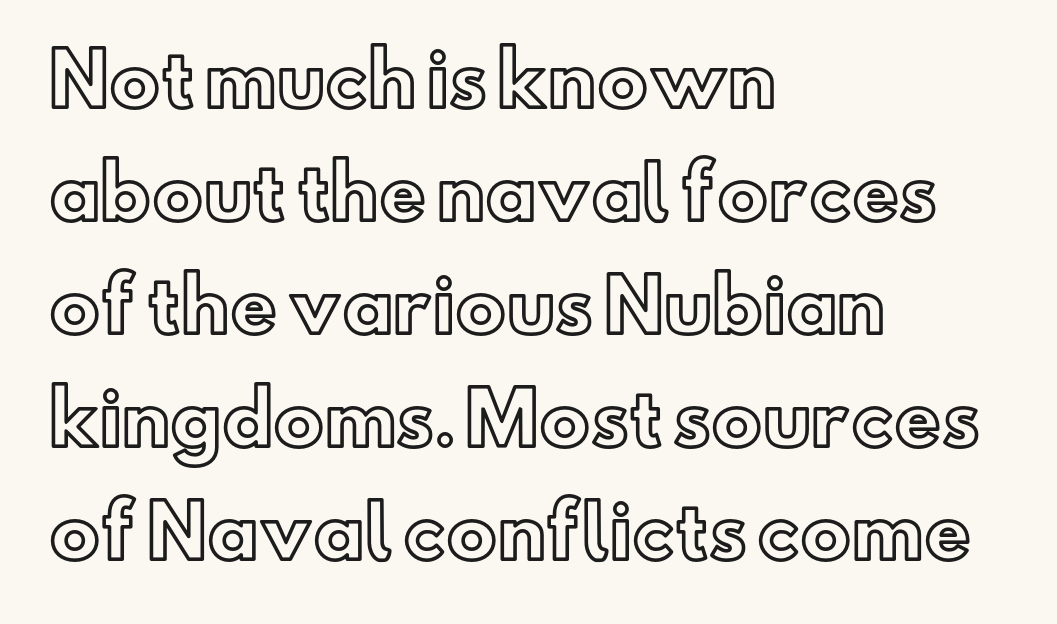
{"italic": "no", "width": "normal", "x_height": "small", "monospaced": "no", "underline": "no", "align": "left", "line_spacing": "normal", "line_spacing_ratio": 1.57, "letter_spacing": "normal", "letter_spacing_em": 0.0, "glyph_px": 72}
